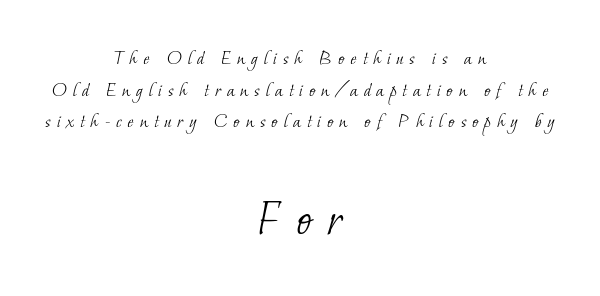
The image shows 53 px light serif type; set centered, normal line spacing (1.51x), unusually wide letter spacing (+0.28 em), not underlined; the second (bottom) block is 2.52x larger; low stroke contrast and a small x-height.
